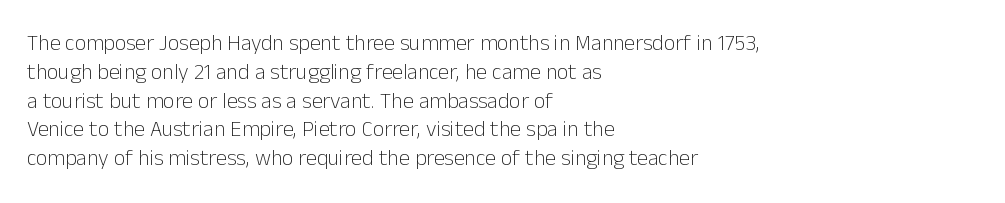
Q: Is the text bold? A: No.
Q: Is the text italic (slanted)? A: No, it is upright.
Q: Is the text underlined? A: No.
Q: How is the paragraph aligned? A: Left-aligned.
Q: Is the spacing between letters normal or unusually wide? A: Normal.
Q: Is the spacing between lines tight, normal or loose? A: Normal.
